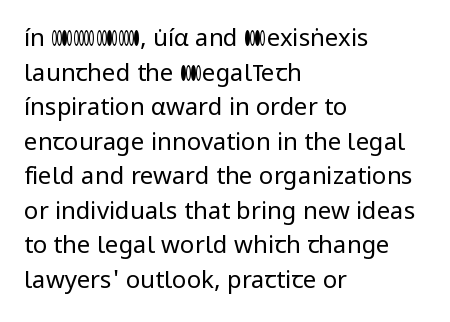
Regarding leading, the lines here are spaced in the standard way. The letters look calm and open, with moderate or lighter stems. Layout note: lines flush left. The rendering keeps characters at their native spacing. The lettering stays uniformly vertical, giving the passage a roman look. Underline: absent.
